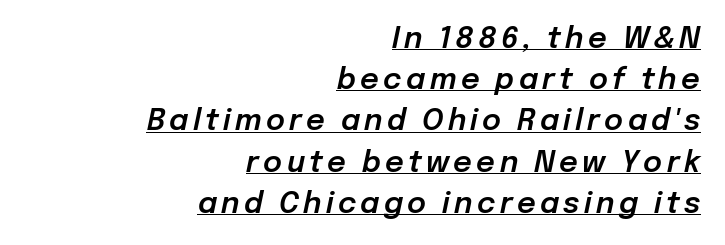
The image shows 29 px text type, italic (leaning right); set right-aligned, normal line spacing (1.42x), underlined; low stroke contrast and a medium x-height.
